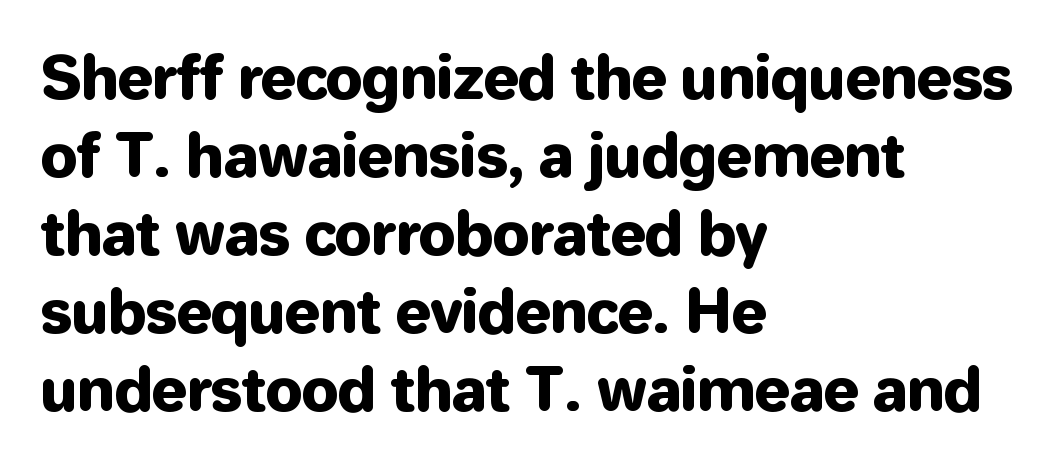
{"serif": "no", "italic": "no", "width": "normal", "stroke_contrast": "low", "x_height": "medium", "monospaced": "no", "underline": "no", "align": "left", "line_spacing": "normal", "line_spacing_ratio": 1.32, "letter_spacing": "normal", "letter_spacing_em": 0.0, "glyph_px": 59}
